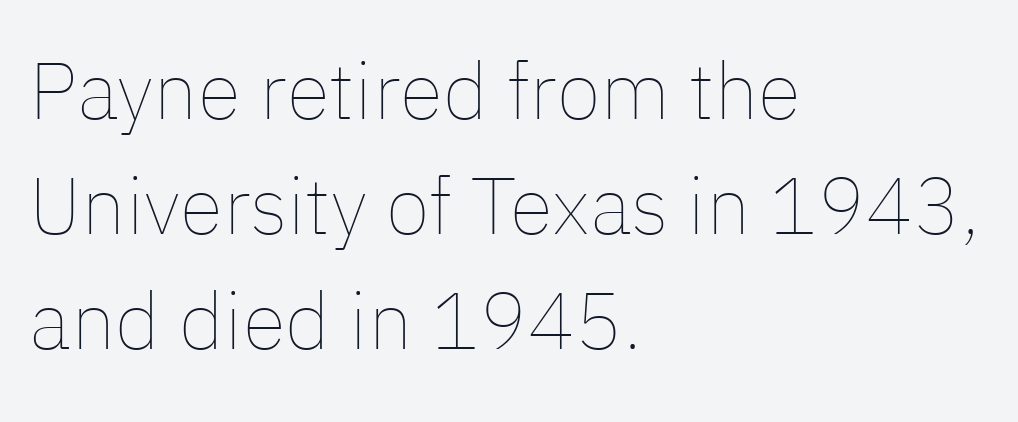
{"italic": "no", "bold": "no", "weight": "thin", "width": "normal", "stroke_contrast": "low", "x_height": "medium", "monospaced": "no", "underline": "no", "align": "left", "line_spacing": "normal", "line_spacing_ratio": 1.44, "letter_spacing": "normal", "letter_spacing_em": 0.0, "glyph_px": 80}
